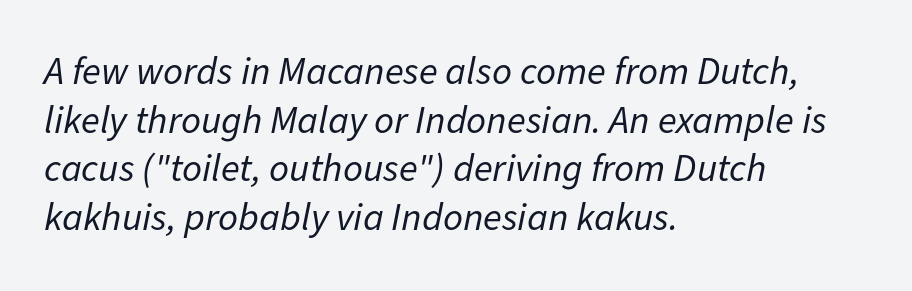
{"italic": "yes", "lean": "right", "slant_degrees": 11, "bold": "no", "weight": "regular", "width": "normal", "stroke_contrast": "low", "x_height": "medium", "monospaced": "no", "underline": "no", "align": "left", "line_spacing": "normal", "line_spacing_ratio": 1.25, "letter_spacing": "normal", "letter_spacing_em": 0.0, "glyph_px": 39}
